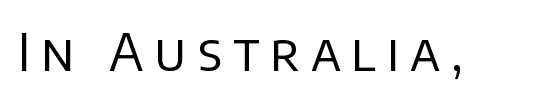
Descender tails drop into unmarked territory. Do the characters align in a grid? No, the font is proportional. Does extra space separate the letters? Yes, quite a lot of it. No heavy texture on the line: the type isn't bold. The letters stand upright; this is a roman face.
